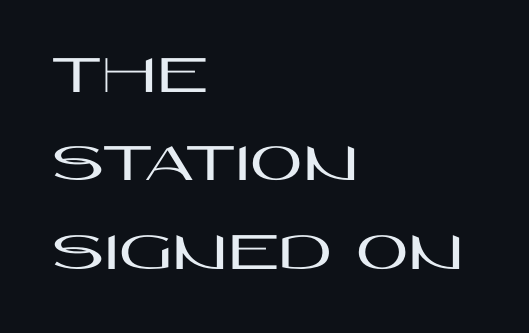
The image shows 57 px wide sans-serif type, upright; set left-aligned, normal line spacing (1.55x), normal letter spacing, not underlined; high stroke contrast and a large x-height.
